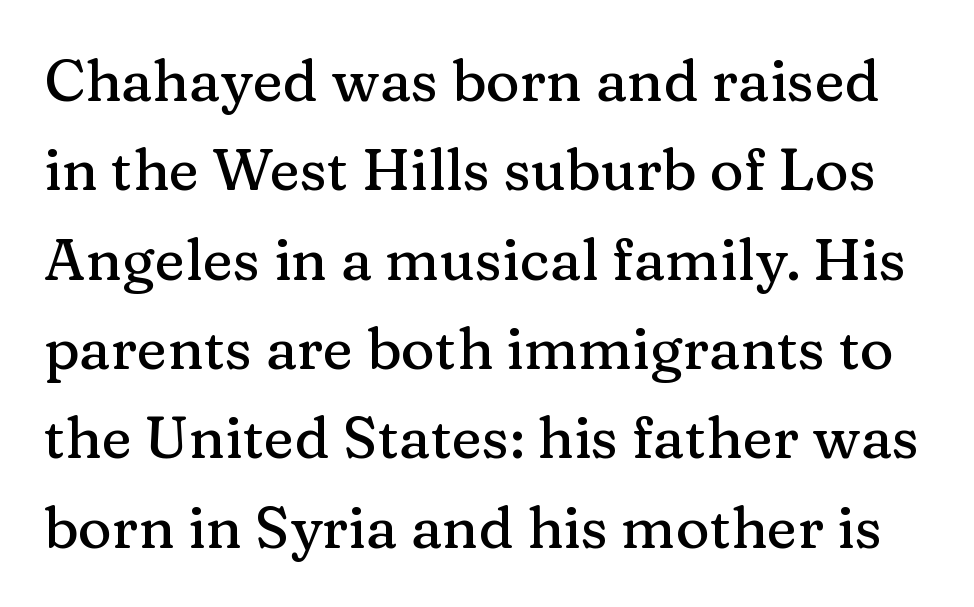
{"serif": "yes", "italic": "no", "width": "normal", "stroke_contrast": "medium", "x_height": "medium", "monospaced": "no", "underline": "no", "line_spacing": "normal", "line_spacing_ratio": 1.54, "letter_spacing": "normal", "letter_spacing_em": 0.0, "glyph_px": 58}
